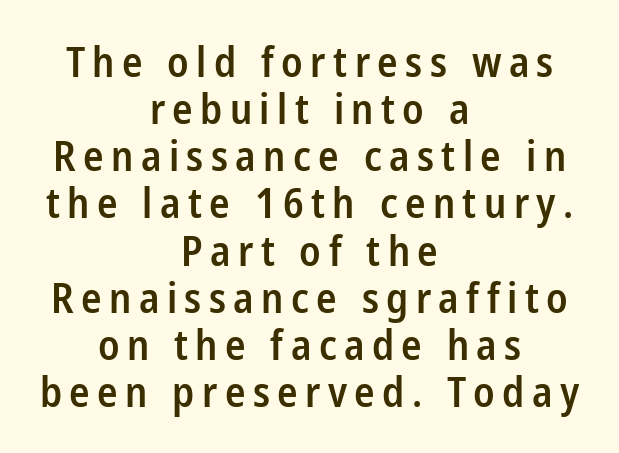
Posture: straight, roman, zero tilt. This sample trades vertical openness for compactness between lines. Does the weight exceed regular? Yes, but only to semibold. The face used here is proportionally spaced, like ordinary book or web type. The foot of each line stays bare and open.
